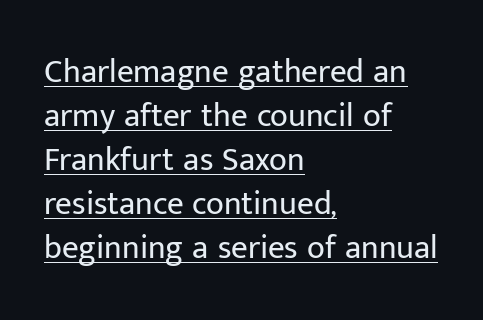
{"serif": "no", "italic": "no", "bold": "no", "weight": "regular", "width": "normal", "stroke_contrast": "low", "x_height": "medium", "monospaced": "no", "underline": "yes", "align": "left", "line_spacing": "normal", "line_spacing_ratio": 1.33, "letter_spacing": "normal", "letter_spacing_em": 0.0, "glyph_px": 33}
